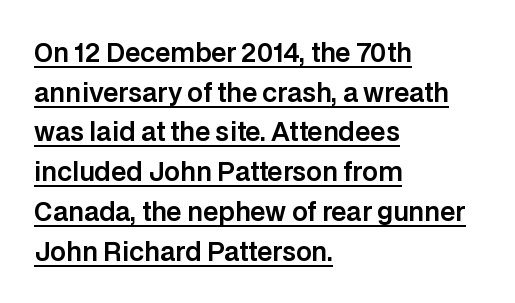
{"italic": "no", "underline": "yes", "align": "left", "line_spacing": "normal", "line_spacing_ratio": 1.59, "letter_spacing": "normal", "letter_spacing_em": 0.0, "glyph_px": 25}
